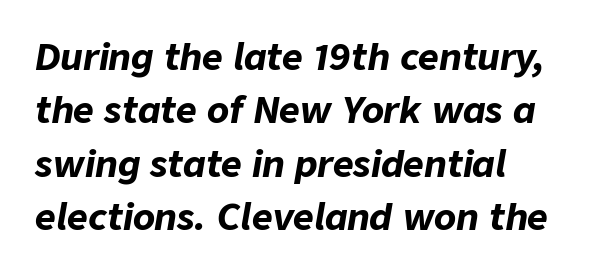
Q: Is the text bold? A: Yes.
Q: Is the text italic (slanted)? A: Yes, it leans right by about 9 degrees.
Q: Is the text underlined? A: No.
Q: How is the paragraph aligned? A: Left-aligned.
Q: Is the spacing between letters normal or unusually wide? A: Normal.
Q: Is the spacing between lines tight, normal or loose? A: Normal.
Q: Width (condensed, normal, or wide)? A: Normal.
Q: Stroke contrast? A: Low.
Q: x-height? A: Medium.
Q: Monospaced? A: No.
